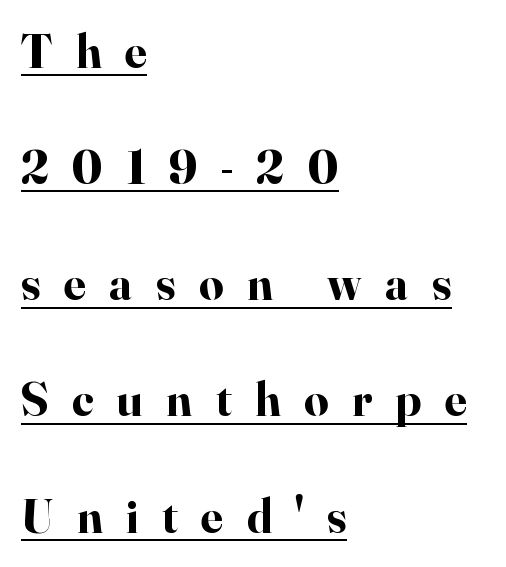
The designer dialed line spacing up above the default. Quick note: not italic, upright. These lines are composed in type with serifs. Emphasis is given by a line drawn under the lettering. The face used here is proportionally spaced, like ordinary book or web type.
